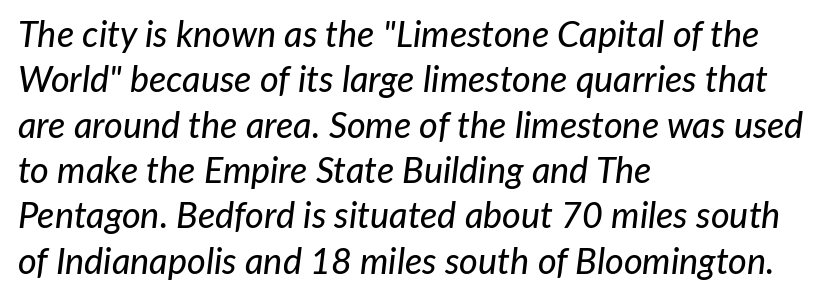
If you measured baseline to baseline, you'd find a middling distance. Descenders hang freely into open space. Casual observation: everything's shoved over to the left. The horizontal fit of the characters is conventional and even.
